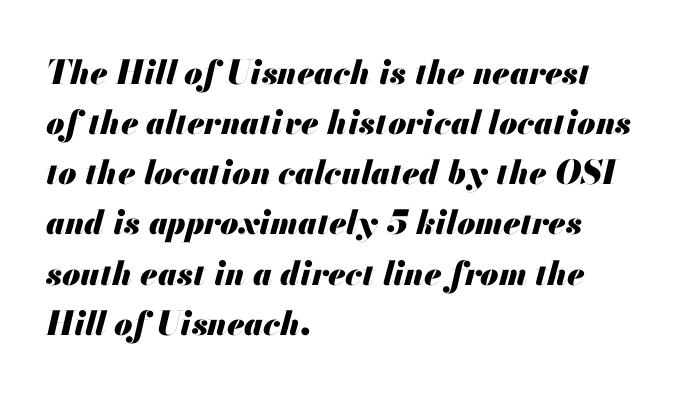
{"italic": "yes", "lean": "right", "slant_degrees": 13, "bold": "yes", "weight": "heavy", "width": "normal", "stroke_contrast": "medium", "x_height": "small", "monospaced": "no", "underline": "no", "align": "left", "line_spacing": "normal", "line_spacing_ratio": 1.52, "letter_spacing": "normal", "letter_spacing_em": 0.0, "glyph_px": 33}
